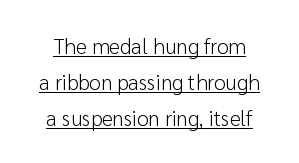
Q: Is the text bold? A: No.
Q: Is the text italic (slanted)? A: No, it is upright.
Q: Is the text underlined? A: Yes.
Q: Is the spacing between letters normal or unusually wide? A: Normal.
